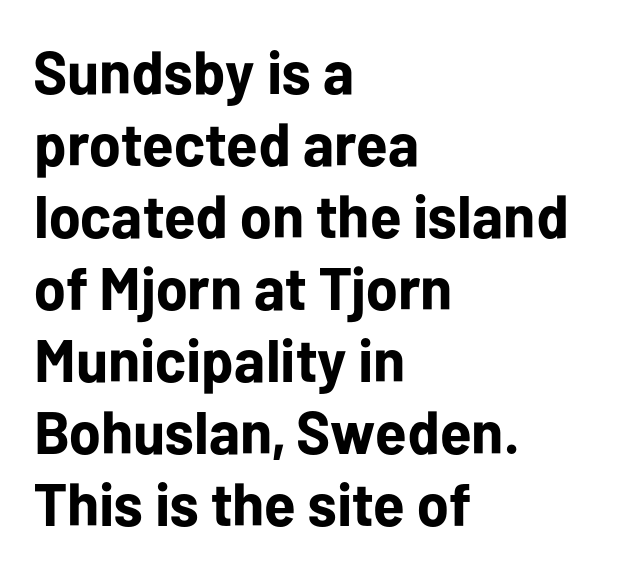
{"serif": "no", "italic": "no", "bold": "yes", "weight": "bold", "width": "normal", "stroke_contrast": "low", "x_height": "medium", "monospaced": "no", "underline": "no", "align": "left", "line_spacing_ratio": 1.2, "letter_spacing": "normal", "letter_spacing_em": 0.0, "glyph_px": 60}
